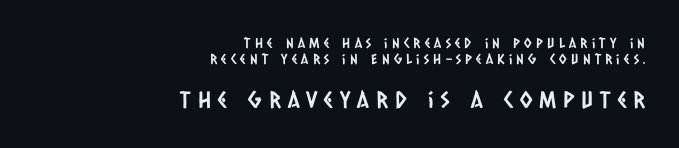
Q: Is the text underlined? A: No.
Q: How is the paragraph aligned? A: Right-aligned.
Q: Is the spacing between letters normal or unusually wide? A: Unusually wide.
Q: Is the spacing between lines tight, normal or loose? A: Tight.
Q: Which block of text is set in a larger size, the first (top) or the second (bottom)? A: The second (bottom) one.
